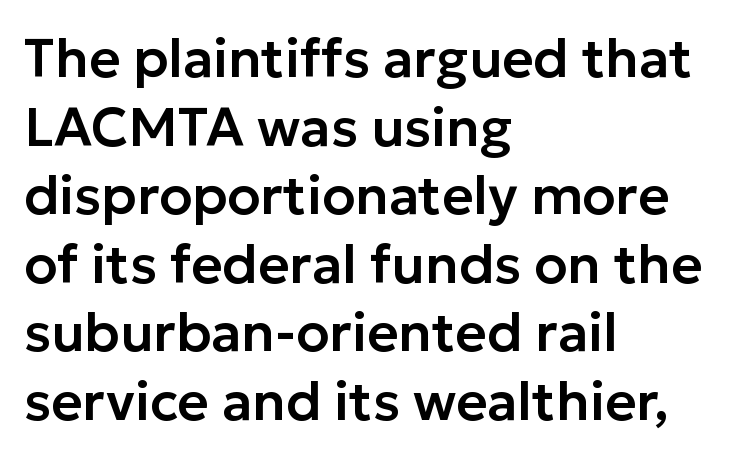
The image shows 54 px sans-serif type, upright; set left-aligned, normal line spacing (1.27x), normal letter spacing, not underlined; low stroke contrast and a medium x-height.
